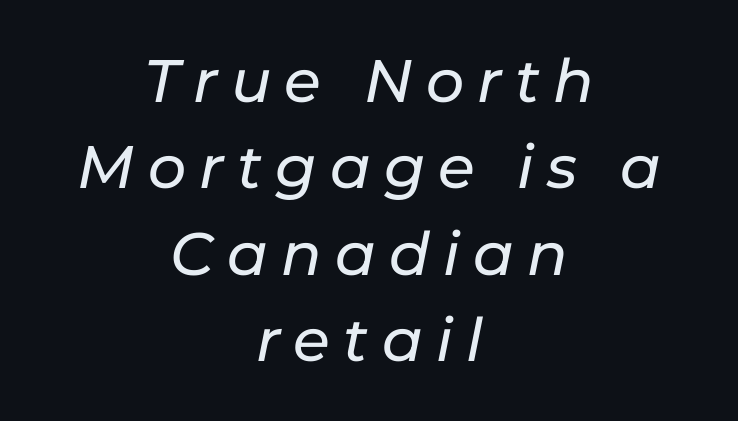
{"italic": "yes", "lean": "right", "slant_degrees": 11, "width": "normal", "stroke_contrast": "low", "x_height": "medium", "monospaced": "no", "underline": "no", "align": "center", "line_spacing": "normal", "line_spacing_ratio": 1.44, "letter_spacing": "wide", "letter_spacing_em": 0.22, "glyph_px": 60}
